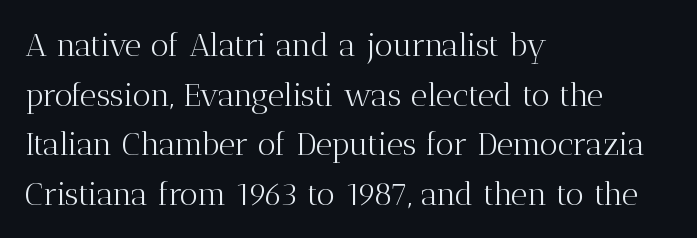
Q: Is the text bold? A: No.
Q: Is the text italic (slanted)? A: No, it is upright.
Q: Is the typeface a serif or a sans-serif typeface? A: Serif.
Q: Is the text underlined? A: No.
Q: How is the paragraph aligned? A: Left-aligned.
Q: Is the spacing between letters normal or unusually wide? A: Normal.
Q: Is the spacing between lines tight, normal or loose? A: Normal.
Q: Width (condensed, normal, or wide)? A: Normal.
Q: Stroke contrast? A: Medium.
Q: x-height? A: Medium.
Q: Monospaced? A: No.
